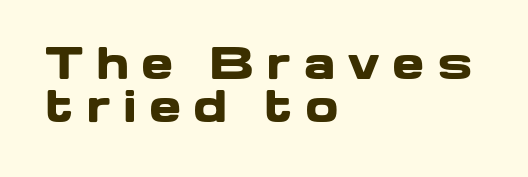
The image shows 43 px heavy, wide sans-serif type, upright; set left-aligned, tight line spacing (1.0x), unusually wide letter spacing (+0.27 em), not underlined; low stroke contrast and a medium x-height.
